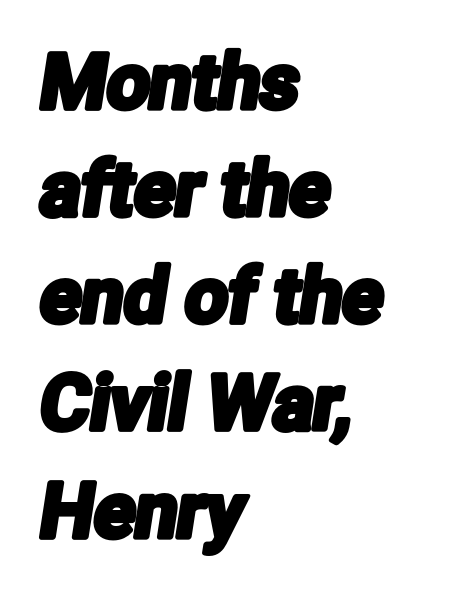
The image shows 76 px condensed sans-serif type; set left-aligned, normal line spacing (1.41x), normal letter spacing, not underlined; low stroke contrast and a medium x-height.
